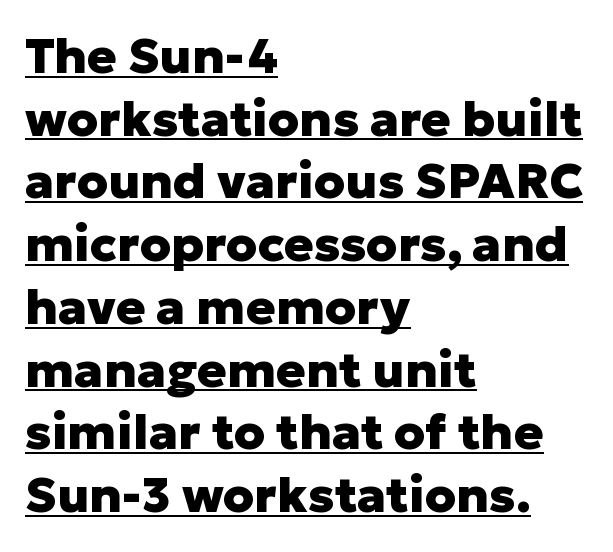
{"serif": "no", "italic": "no", "bold": "yes", "weight": "heavy", "width": "normal", "stroke_contrast": "low", "x_height": "medium", "monospaced": "no", "underline": "yes", "align": "left", "line_spacing": "normal", "line_spacing_ratio": 1.28, "letter_spacing": "normal", "letter_spacing_em": 0.0, "glyph_px": 49}
